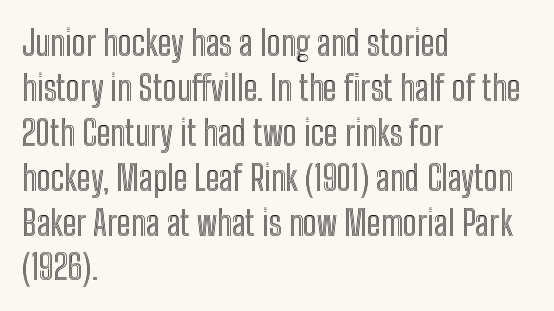
The image shows 34 px condensed type, upright; set left-aligned, normal line spacing (1.32x), normal letter spacing, not underlined; a medium x-height.
